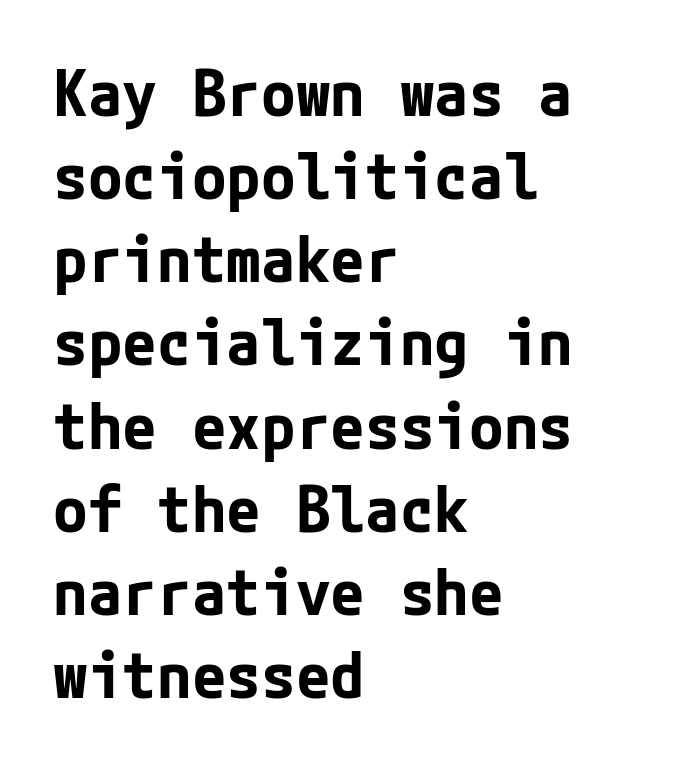
Q: Is the text bold? A: Yes.
Q: Is the text italic (slanted)? A: No, it is upright.
Q: Is the typeface a serif or a sans-serif typeface? A: Sans-serif.
Q: Is the text underlined? A: No.
Q: How is the paragraph aligned? A: Left-aligned.
Q: Is the spacing between letters normal or unusually wide? A: Normal.
Q: Is the spacing between lines tight, normal or loose? A: Normal.
Q: Width (condensed, normal, or wide)? A: Normal.
Q: Stroke contrast? A: Low.
Q: x-height? A: Medium.
